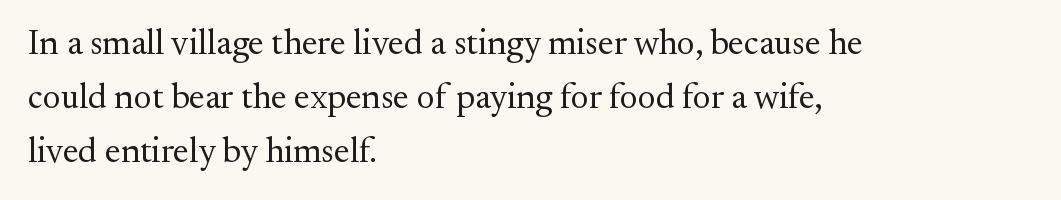
The image shows 35 px regular-weight serif type, upright; set left-aligned, normal line spacing (1.54x), normal letter spacing, not underlined; medium stroke contrast and a small x-height.
